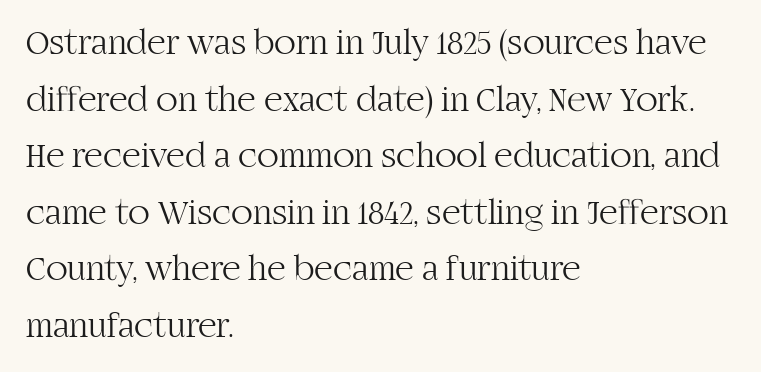
If you drew a line through each stem, it would be perfectly vertical. Teacher's note: observe the even left margin — that is flush-left alignment. Rule under the text: the space is simply empty. This reads as an unemphasized weight, regular at the heaviest. Spacing verdict: proportional, widths tailored to each character. How would I describe the line gaps? Plain and ordinary.
